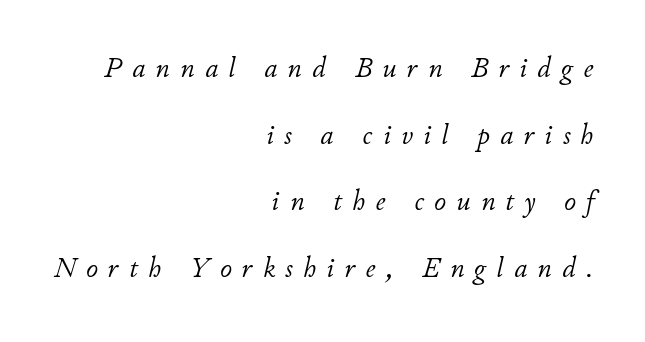
Q: Is the text bold? A: No.
Q: Is the text italic (slanted)? A: Yes, it leans right by about 11 degrees.
Q: Is the text underlined? A: No.
Q: How is the paragraph aligned? A: Right-aligned.
Q: Is the spacing between letters normal or unusually wide? A: Unusually wide.
Q: Is the spacing between lines tight, normal or loose? A: Loose.
Q: Width (condensed, normal, or wide)? A: Normal.
Q: Stroke contrast? A: Low.
Q: x-height? A: Small.
Q: Monospaced? A: No.
